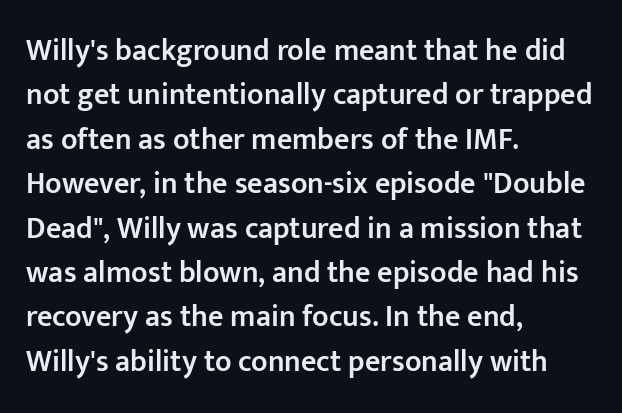
The image shows 30 px semibold sans-serif type, upright; set left-aligned, normal line spacing (1.48x), normal letter spacing, not underlined; low stroke contrast and a medium x-height.
